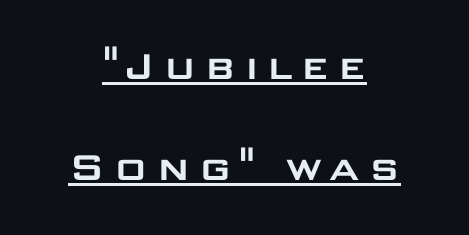
Q: Is the text italic (slanted)? A: No, it is upright.
Q: Is the typeface a serif or a sans-serif typeface? A: Sans-serif.
Q: Is the text underlined? A: Yes.
Q: How is the paragraph aligned? A: Centered.
Q: Is the spacing between lines tight, normal or loose? A: Loose.
Q: Width (condensed, normal, or wide)? A: Wide.
Q: Stroke contrast? A: Low.
Q: x-height? A: Large.
Q: Monospaced? A: No.
